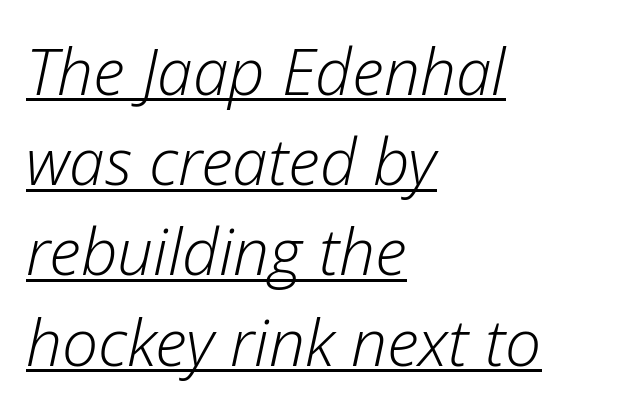
What decoration does the sample have? An underline. Is the block centered? No — it sits flush against the left margin. There's an unmistakable incline to the writing here. The face used here is rendered with its standard letterfit.
